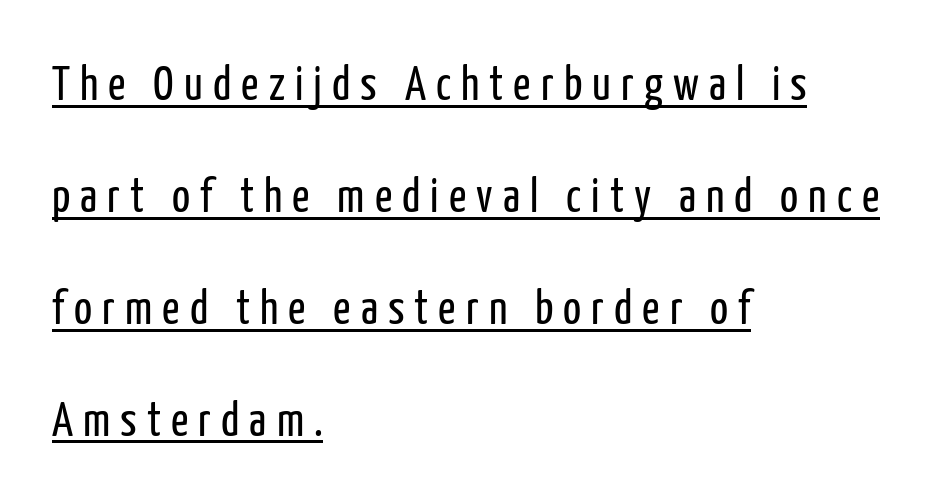
Q: Is the text bold? A: No.
Q: Is the text italic (slanted)? A: No, it is upright.
Q: Is the typeface a serif or a sans-serif typeface? A: Sans-serif.
Q: Is the text underlined? A: Yes.
Q: How is the paragraph aligned? A: Left-aligned.
Q: Is the spacing between letters normal or unusually wide? A: Unusually wide.
Q: Is the spacing between lines tight, normal or loose? A: Loose.
Q: Width (condensed, normal, or wide)? A: Condensed.
Q: Stroke contrast? A: Low.
Q: x-height? A: Medium.
Q: Monospaced? A: No.
